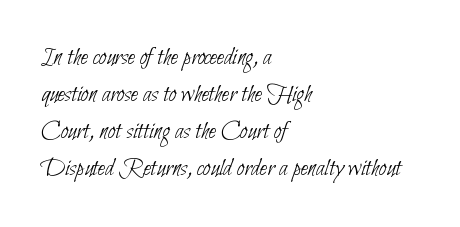
{"bold": "no", "underline": "no", "align": "left", "line_spacing": "normal", "line_spacing_ratio": 1.42, "letter_spacing": "normal", "letter_spacing_em": 0.0, "glyph_px": 26}
